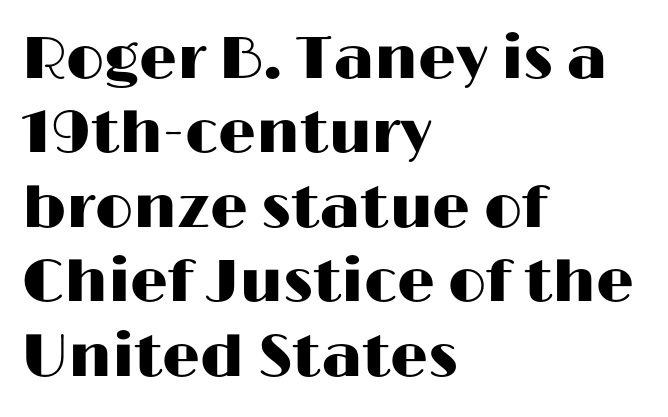
The image shows 60 px wide sans-serif type, upright; set left-aligned, line spacing 1.24x, normal letter spacing, not underlined; high stroke contrast and a medium x-height.
